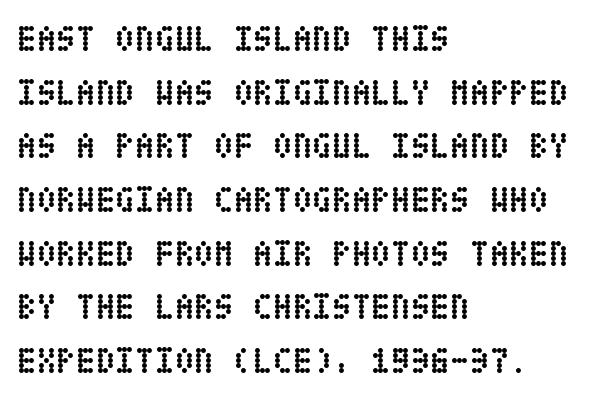
The foot of each line stays bare and open. A student would call this left alignment; a typographer would say flush left, rag right. A roman cut, with each character standing at attention. The horizontal fit of the characters is conventional and even. The strokes are fattened all the way to bold. Notice how descenders clear the ascenders below comfortably — that's standard leading.
